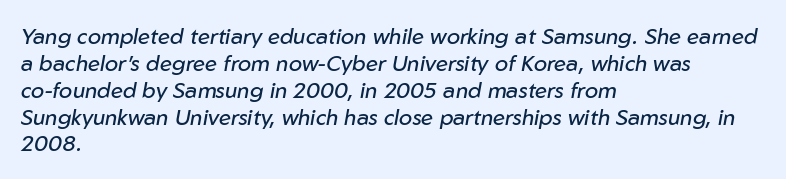
{"italic": "yes", "lean": "right", "slant_degrees": 10, "bold": "no", "underline": "no", "align": "left", "line_spacing_ratio": 1.22, "letter_spacing": "normal", "letter_spacing_em": 0.0, "glyph_px": 22}
